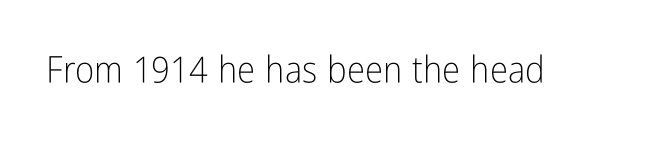
Nobody touched the tracking dial on this one. Tall strokes in this sample are plumb rather than angled. Each letter's strokes conclude bluntly, with no projecting serifs. Varying glyph widths throughout — classic text-font behaviour.
